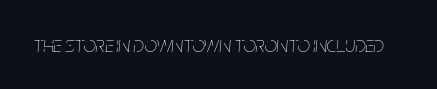
The baseline area is clear. The face looks like a standard text weight, possibly lighter. These lines were composed using italics. Caption: standard tracking, unaltered.
